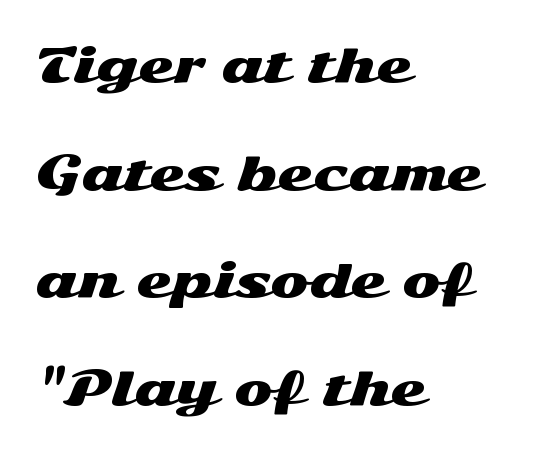
The image shows 46 px wide sans-serif type; set left-aligned, loose line spacing (2.34x), normal letter spacing, not underlined; medium stroke contrast and a medium x-height.
